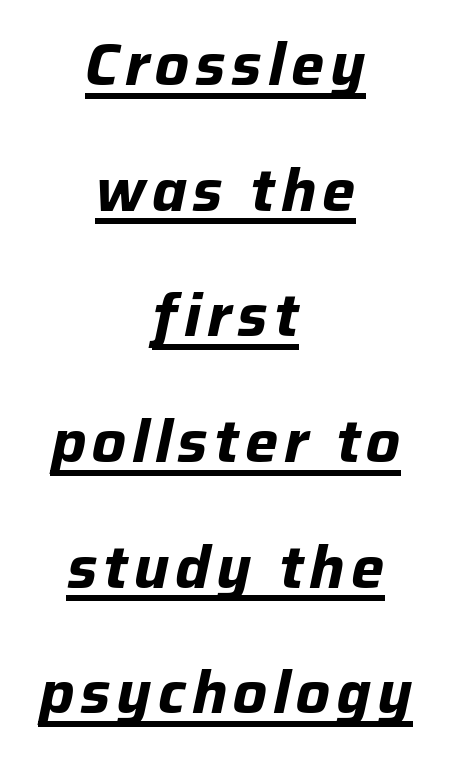
{"italic": "yes", "lean": "right", "slant_degrees": 12, "bold": "yes", "weight": "bold", "width": "normal", "stroke_contrast": "low", "x_height": "medium", "monospaced": "no", "underline": "yes", "align": "center", "line_spacing": "loose", "line_spacing_ratio": 2.13, "glyph_px": 59}
